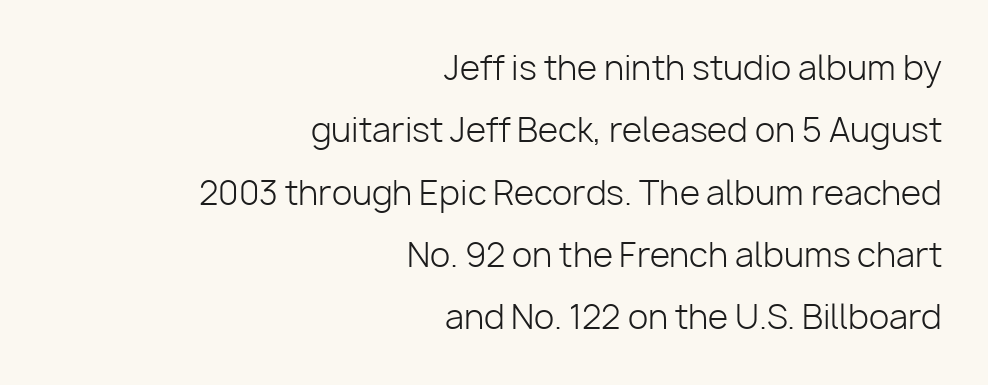
The image shows 33 px light sans-serif type, upright; set right-aligned, line spacing 1.89x, normal letter spacing, not underlined; low stroke contrast and a medium x-height.
